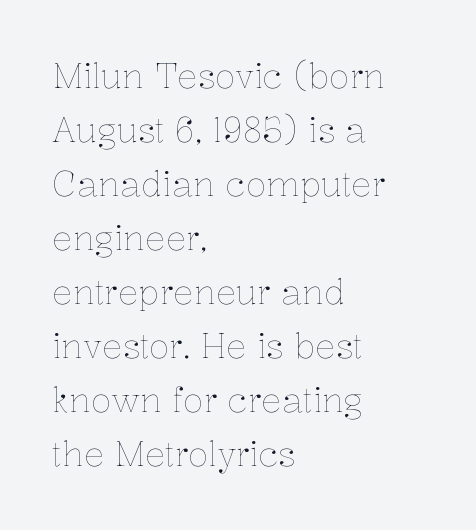
Vertical stems look standard width or narrower in stroke. Each new line begins a customary step beneath the previous one. Inter-character spacing is left at the font's built-in metrics. Beneath every word, the page is bare.
